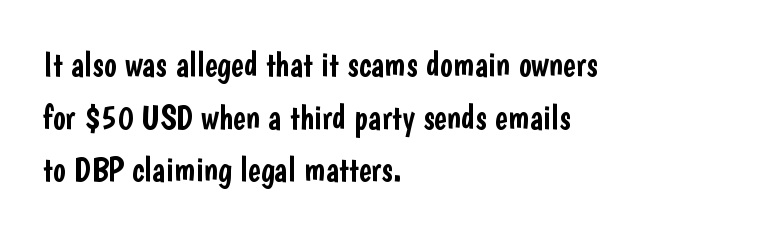
Ascenders rise straight up at ninety degrees. Caption: standard tracking, unaltered. Think of a printed novel: that variable character pitch is what you see here. The designer left line spacing at the default. The glyphs are unaccompanied by any horizontal stroke below them.
